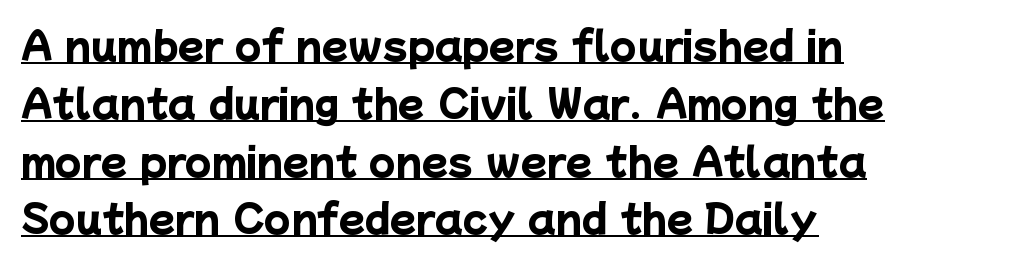
{"serif": "no", "bold": "yes", "weight": "heavy", "width": "normal", "stroke_contrast": "low", "x_height": "medium", "monospaced": "no", "underline": "yes", "align": "left", "line_spacing": "normal", "line_spacing_ratio": 1.52, "letter_spacing": "normal", "letter_spacing_em": 0.0, "glyph_px": 38}
